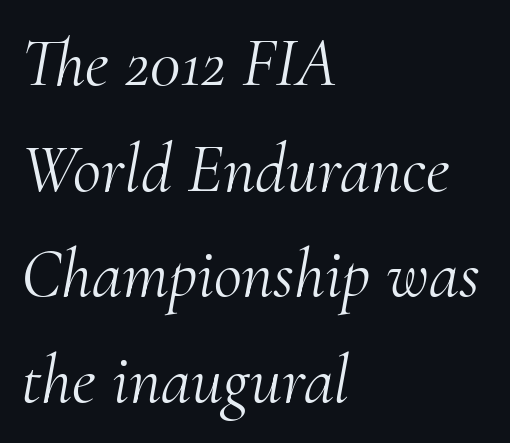
Ink coverage per letter is moderate at most. The font family rendered here belongs to the serif group. The gaps between neighbouring characters are ordinary and unremarkable. The space directly below the letters is spotless. Compared with typical paragraphs, the rows here are spaced about the same.
